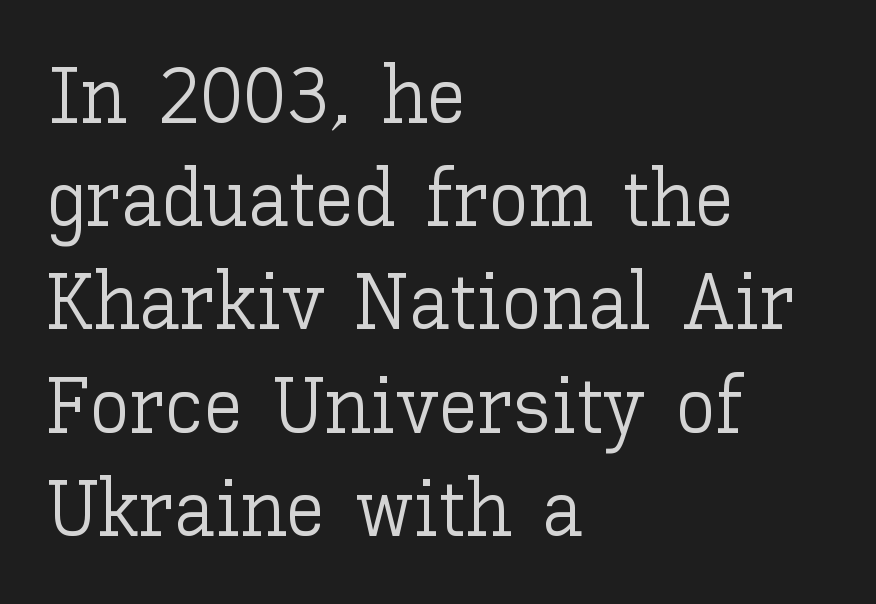
The image shows 80 px light type, upright; set left-aligned, normal line spacing (1.29x), normal letter spacing, not underlined; low stroke contrast and a medium x-height.
